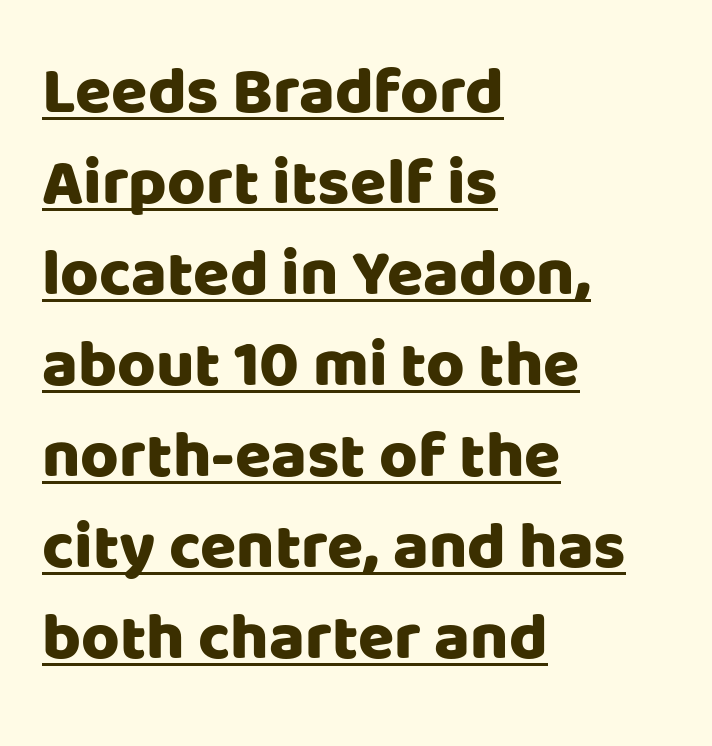
The image shows 66 px sans-serif type, upright; set left-aligned, normal line spacing (1.38x), normal letter spacing, underlined; low stroke contrast and a large x-height.
